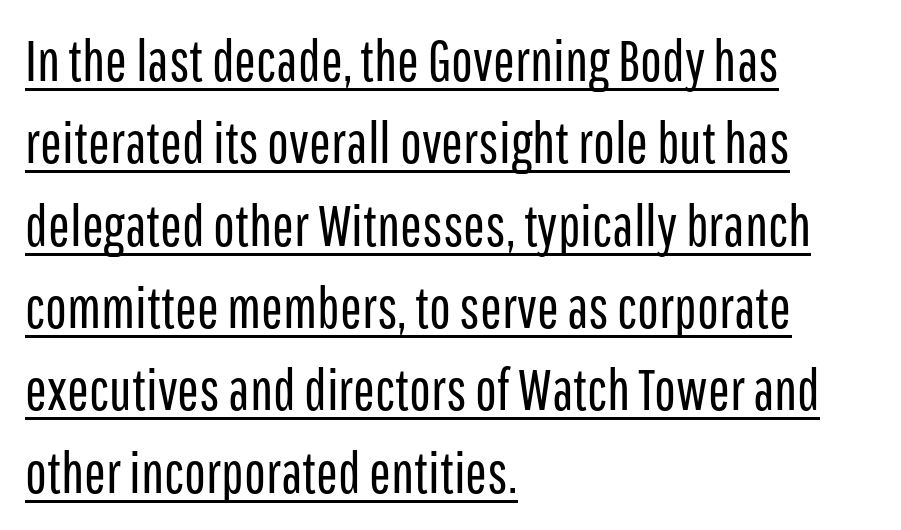
Q: Is the text bold? A: No.
Q: Is the text italic (slanted)? A: No, it is upright.
Q: Is the typeface a serif or a sans-serif typeface? A: Sans-serif.
Q: Is the text underlined? A: Yes.
Q: How is the paragraph aligned? A: Left-aligned.
Q: Is the spacing between letters normal or unusually wide? A: Normal.
Q: Is the spacing between lines tight, normal or loose? A: Normal.
Q: Width (condensed, normal, or wide)? A: Condensed.
Q: Stroke contrast? A: Low.
Q: x-height? A: Medium.
Q: Monospaced? A: No.
